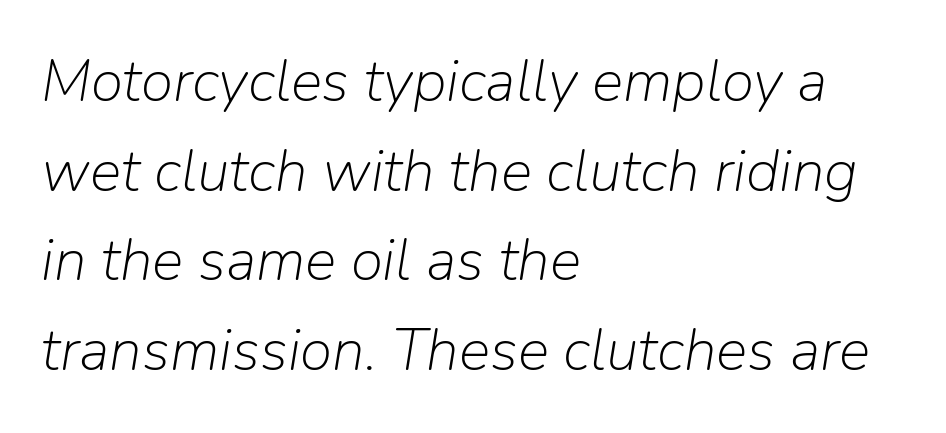
The image shows 59 px light type, italic (leaning right); set left-aligned, normal line spacing (1.52x), normal letter spacing, not underlined; low stroke contrast and a medium x-height.
